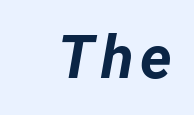
Q: Is the text bold? A: Yes.
Q: Is the text italic (slanted)? A: Yes, it leans right by about 12 degrees.
Q: Is the text underlined? A: No.
Q: Width (condensed, normal, or wide)? A: Normal.
Q: Stroke contrast? A: Low.
Q: x-height? A: Medium.
Q: Monospaced? A: No.
